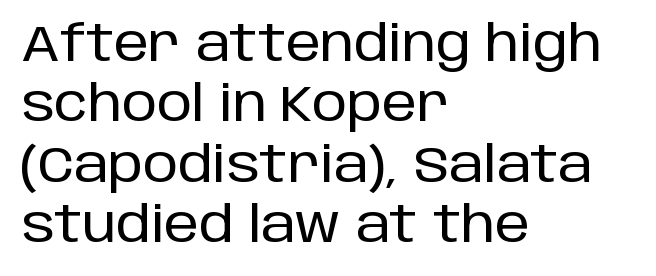
{"serif": "no", "italic": "no", "width": "normal", "stroke_contrast": "low", "x_height": "large", "monospaced": "no", "underline": "no", "align": "left", "line_spacing_ratio": 1.21, "letter_spacing": "normal", "letter_spacing_em": 0.0, "glyph_px": 50}
